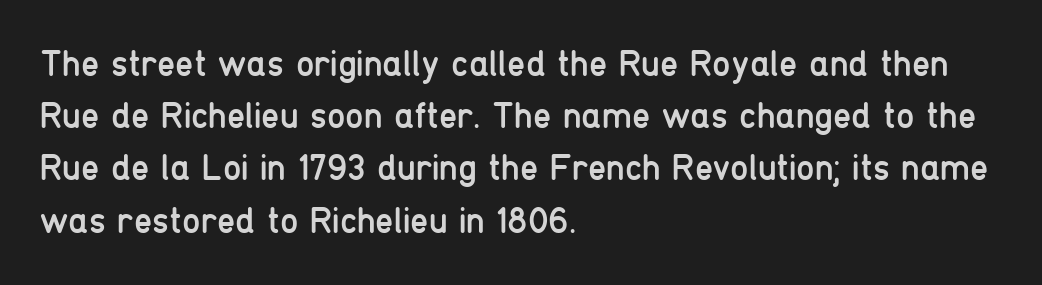
{"serif": "no", "italic": "no", "bold": "no", "weight": "regular", "width": "condensed", "stroke_contrast": "low", "x_height": "medium", "monospaced": "no", "underline": "no", "align": "left", "line_spacing": "normal", "line_spacing_ratio": 1.41, "letter_spacing": "normal", "letter_spacing_em": 0.0, "glyph_px": 37}
